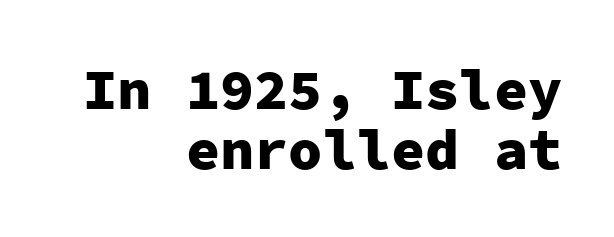
The image shows 57 px heavy sans-serif type, upright, monospaced; set right-aligned, tight line spacing (1.05x), normal letter spacing, not underlined; low stroke contrast and a medium x-height.
